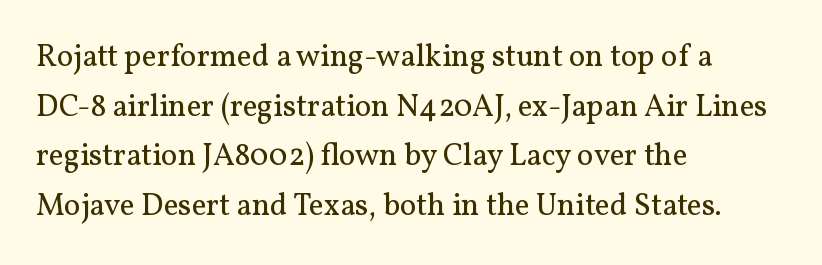
{"serif": "yes", "italic": "no", "bold": "no", "weight": "regular", "width": "normal", "stroke_contrast": "medium", "x_height": "medium", "monospaced": "no", "underline": "no", "align": "left", "line_spacing": "normal", "line_spacing_ratio": 1.6, "letter_spacing": "normal", "letter_spacing_em": 0.0, "glyph_px": 31}
